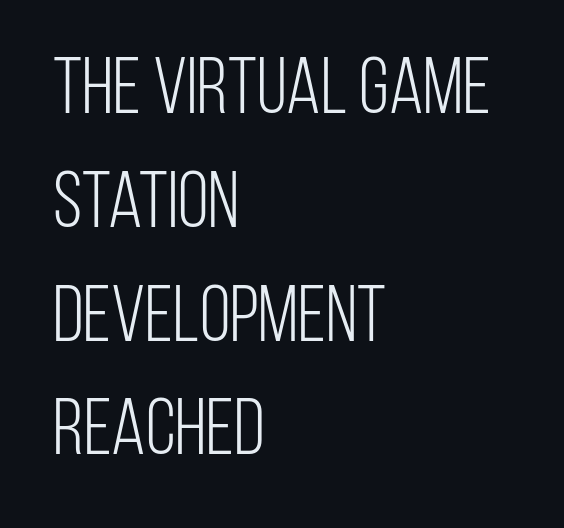
Q: Is the text bold? A: No.
Q: Is the text italic (slanted)? A: No, it is upright.
Q: Is the typeface a serif or a sans-serif typeface? A: Sans-serif.
Q: Is the text underlined? A: No.
Q: How is the paragraph aligned? A: Left-aligned.
Q: Is the spacing between letters normal or unusually wide? A: Normal.
Q: Is the spacing between lines tight, normal or loose? A: Normal.
Q: Width (condensed, normal, or wide)? A: Condensed.
Q: Stroke contrast? A: Low.
Q: x-height? A: Large.
Q: Monospaced? A: No.
